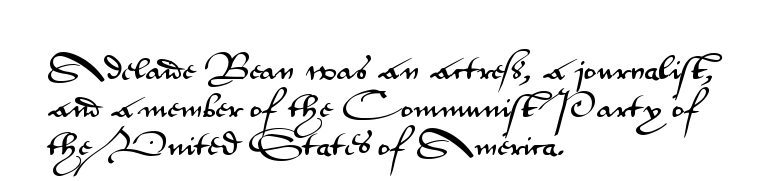
Inter-character spacing is left at the font's built-in metrics. Beneath every word, the page is bare. The typesetter chose a ragged-right arrangement here. Quick note: interline space is typical.
